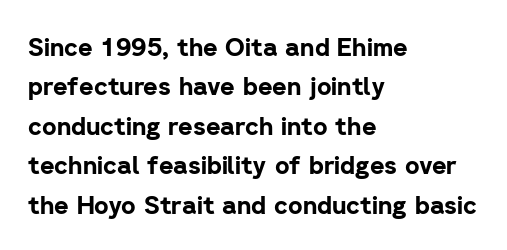
{"italic": "no", "bold": "yes", "underline": "no", "align": "left", "line_spacing": "normal", "line_spacing_ratio": 1.58, "letter_spacing": "normal", "letter_spacing_em": 0.0, "glyph_px": 25}
